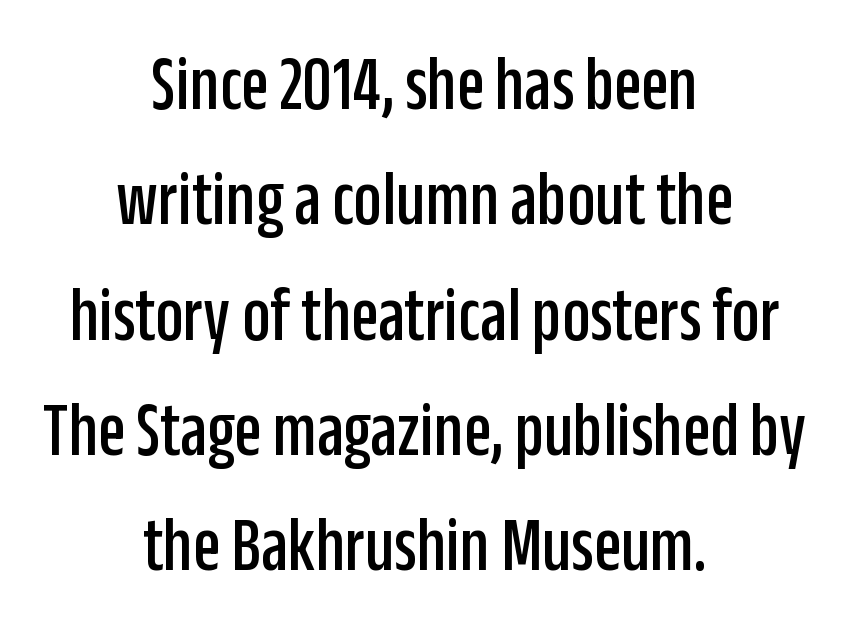
Interline gaps are of average width in this sample. The face used here is proportionally spaced, like ordinary book or web type. Unlike italic type, these characters show no tilt at all. The passage shown has conventional tracking throughout. The type family on display is of the sans-serif kind. These lines stack symmetrically, like a column narrowing and widening about its center.
